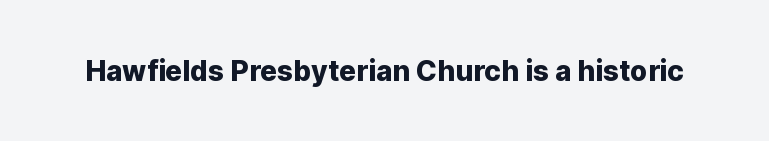
The image shows 28 px sans-serif type, upright; set normal letter spacing, not underlined; low stroke contrast and a medium x-height.
